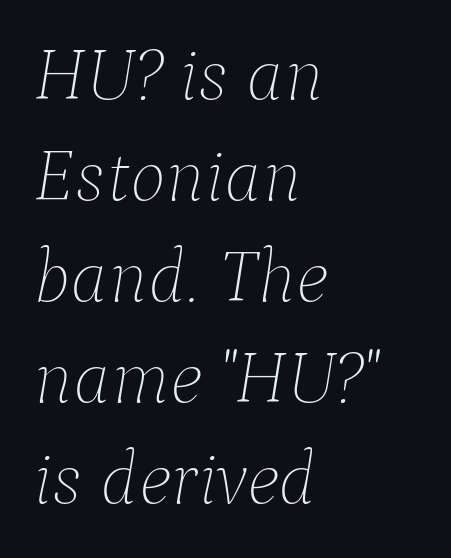
Q: Is the text bold? A: No.
Q: Is the text italic (slanted)? A: Yes, it leans right by about 9 degrees.
Q: Is the text underlined? A: No.
Q: How is the paragraph aligned? A: Left-aligned.
Q: Is the spacing between letters normal or unusually wide? A: Normal.
Q: Is the spacing between lines tight, normal or loose? A: Normal.
Q: Width (condensed, normal, or wide)? A: Normal.
Q: Stroke contrast? A: Low.
Q: x-height? A: Medium.
Q: Monospaced? A: No.
